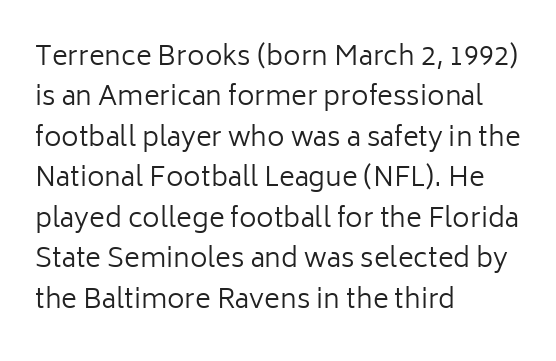
The passage shown stacks its lines at a standard gap. Students, note that the glyphs here touch the page at normal intervals. This reads as an unemphasized weight, regular at the heaviest. Typeset ragged right — the left edge is the straight one. No italicization has been applied; the sample stays upright.
